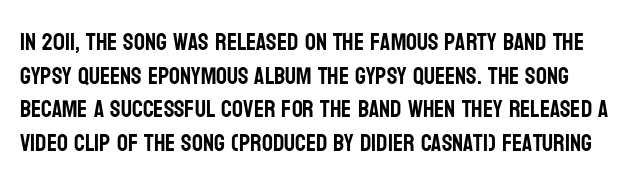
The image shows 24 px text type, upright; set normal line spacing (1.4x), normal letter spacing, not underlined.
